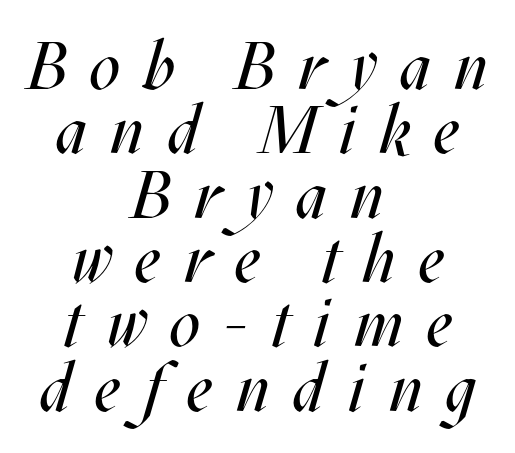
{"italic": "yes", "lean": "right", "slant_degrees": 17, "bold": "no", "weight": "regular", "width": "condensed", "stroke_contrast": "medium", "x_height": "large", "monospaced": "no", "underline": "no", "align": "center", "line_spacing": "tight", "line_spacing_ratio": 0.96, "letter_spacing": "wide", "letter_spacing_em": 0.35, "glyph_px": 67}
